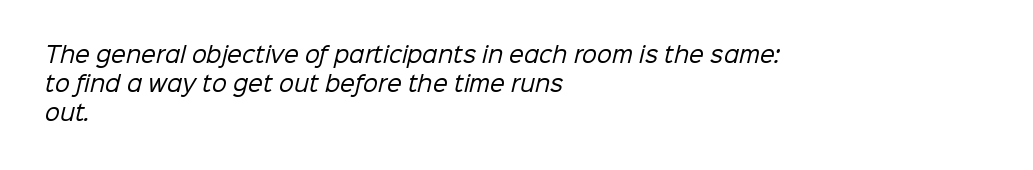
{"bold": "no", "underline": "no", "align": "left", "line_spacing": "normal", "line_spacing_ratio": 1.38, "letter_spacing": "normal", "letter_spacing_em": 0.0, "glyph_px": 21}
